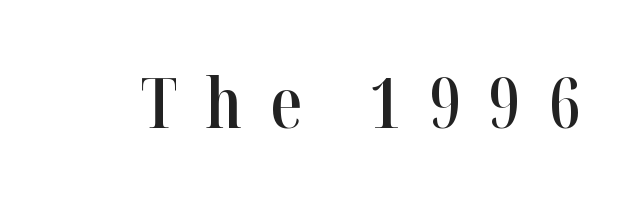
The image shows 70 px semibold, condensed serif type, upright; set unusually wide letter spacing (+0.4 em), not underlined; high stroke contrast and a medium x-height.
